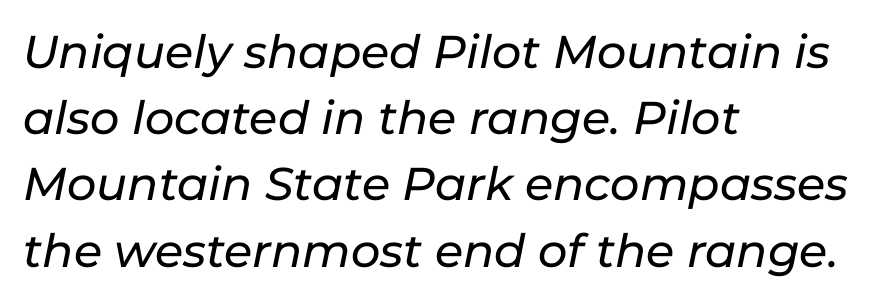
Q: Is the text italic (slanted)? A: Yes, it leans right by about 11 degrees.
Q: Is the text underlined? A: No.
Q: How is the paragraph aligned? A: Left-aligned.
Q: Is the spacing between letters normal or unusually wide? A: Normal.
Q: Is the spacing between lines tight, normal or loose? A: Normal.
Q: Width (condensed, normal, or wide)? A: Normal.
Q: Stroke contrast? A: Low.
Q: x-height? A: Medium.
Q: Monospaced? A: No.
